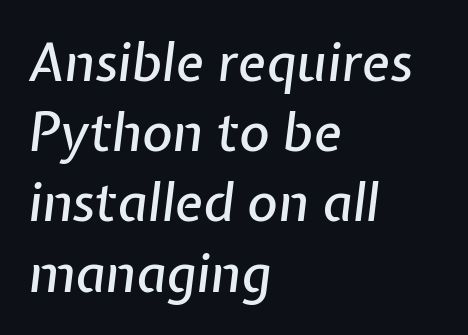
Lines of text with bare space underneath. Horizontally, the lines are justified to the leading edge only. Do the characters align in a grid? No, the font is proportional. Notice how the stems are inclined rather than vertical — that's the hallmark of italics.
